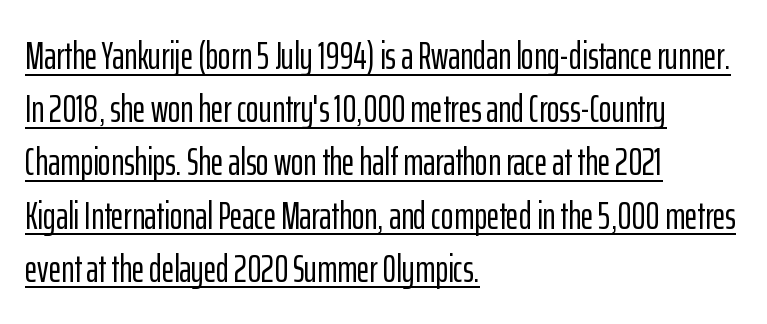
Q: Is the text italic (slanted)? A: No, it is upright.
Q: Is the typeface a serif or a sans-serif typeface? A: Sans-serif.
Q: Is the text underlined? A: Yes.
Q: How is the paragraph aligned? A: Left-aligned.
Q: Is the spacing between letters normal or unusually wide? A: Normal.
Q: Is the spacing between lines tight, normal or loose? A: Normal.
Q: Width (condensed, normal, or wide)? A: Condensed.
Q: Stroke contrast? A: Low.
Q: x-height? A: Medium.
Q: Monospaced? A: No.
